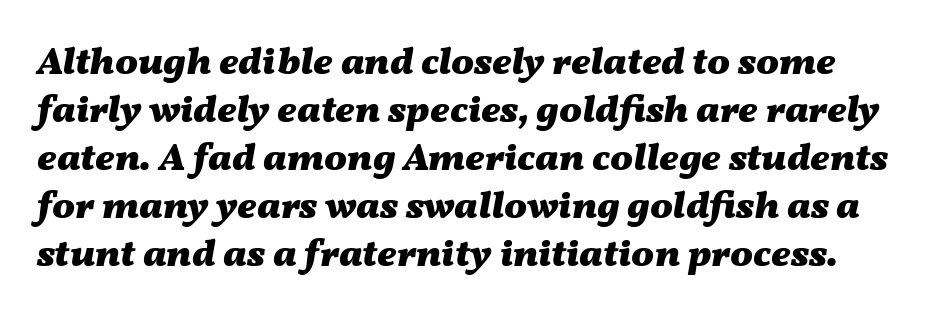
Tracking value appears to be zero — textbook default spacing. Check under the words: just untouched page. Here the designer chose a conventional face with non-uniform glyph widths. Emphasis by weight is at full strength: bold. The whole block is typeset with a tilt. Line spacing here is normal.
